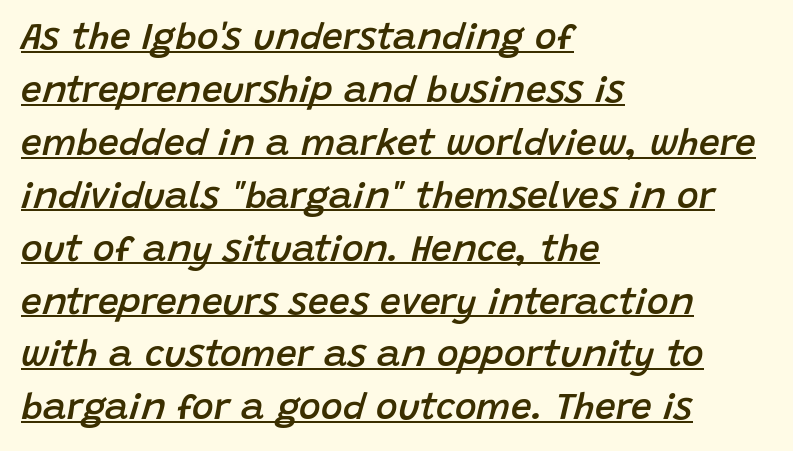
Q: Is the text bold? A: Semi-bold.
Q: Is the text italic (slanted)? A: Yes, it leans right by about 15 degrees.
Q: Is the text underlined? A: Yes.
Q: How is the paragraph aligned? A: Left-aligned.
Q: Is the spacing between letters normal or unusually wide? A: Normal.
Q: Is the spacing between lines tight, normal or loose? A: Normal.
Q: Width (condensed, normal, or wide)? A: Normal.
Q: Stroke contrast? A: Low.
Q: x-height? A: Large.
Q: Monospaced? A: No.
